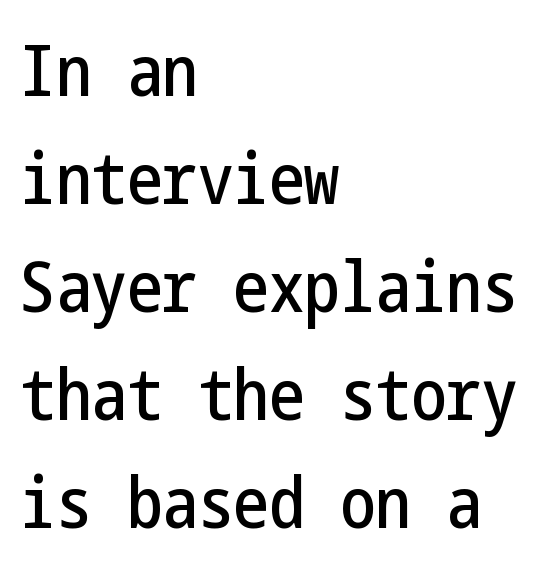
The rendering uses a moderate line-height, typical for paragraphs. This sample uses plain, unmodified letter spacing. The typesetter chose a ragged-right arrangement here. The type sits square on the baseline with zero lean. A clean baseline with only descenders dipping below it.
